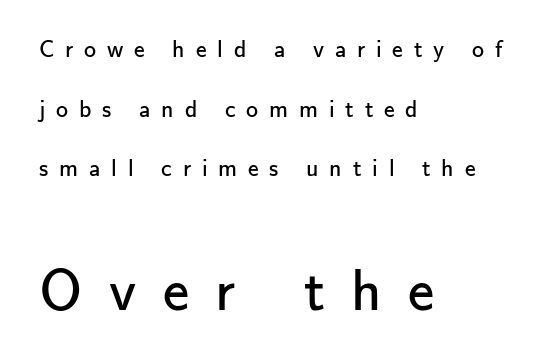
You could not count columns in this text — the font is proportionally spaced. The passage shown begins with its smaller block and ends with its larger one. The paragraph shown leans on its left margin. Regarding leading, the lines here are spaced well apart.
